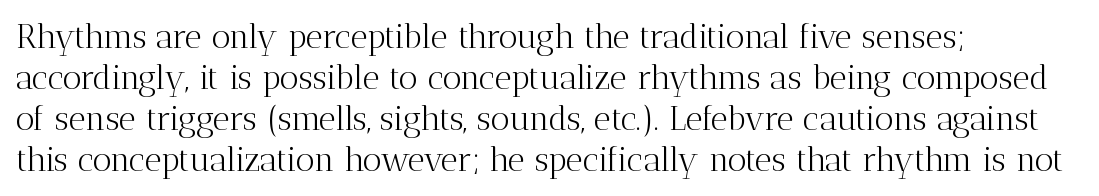
Is this a fixed-width face? No — the glyphs have proportional, varying widths. Spacing between characters is what you'd get straight out of the box. Descenders hang freely into open space. Little horizontal feet cap the strokes, marking this as serif type. A typesetter would mark this as roman, not italic.
